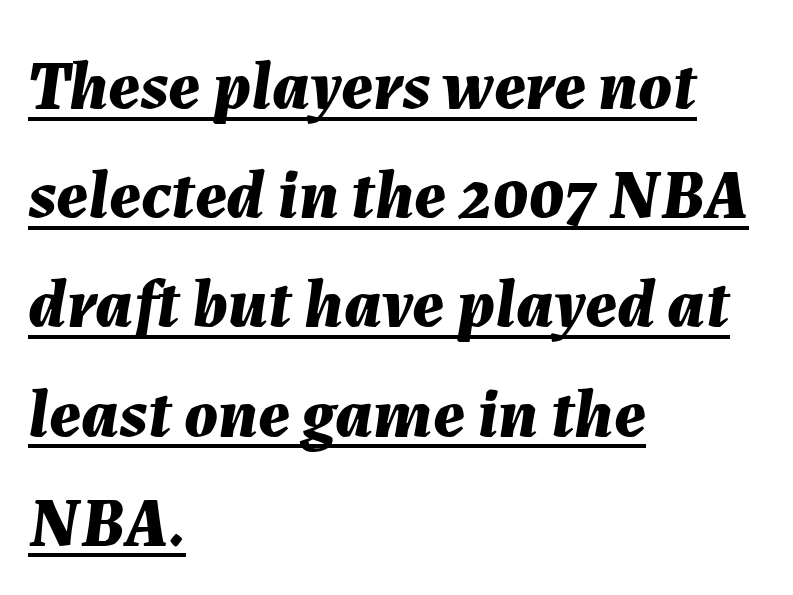
The image shows 70 px bold type, italic (leaning right); set left-aligned, normal line spacing (1.56x), normal letter spacing, underlined; medium stroke contrast and a medium x-height.
